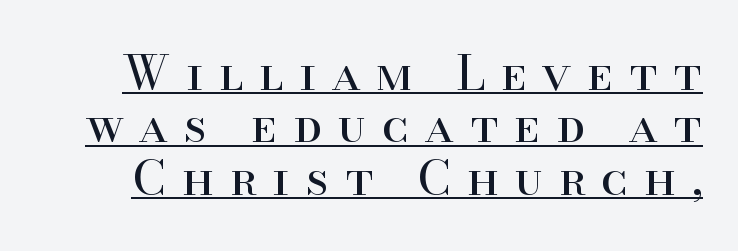
The image shows 48 px regular-weight serif type, upright; set tight line spacing (1.09x), unusually wide letter spacing (+0.33 em), underlined; high stroke contrast and a small x-height.
